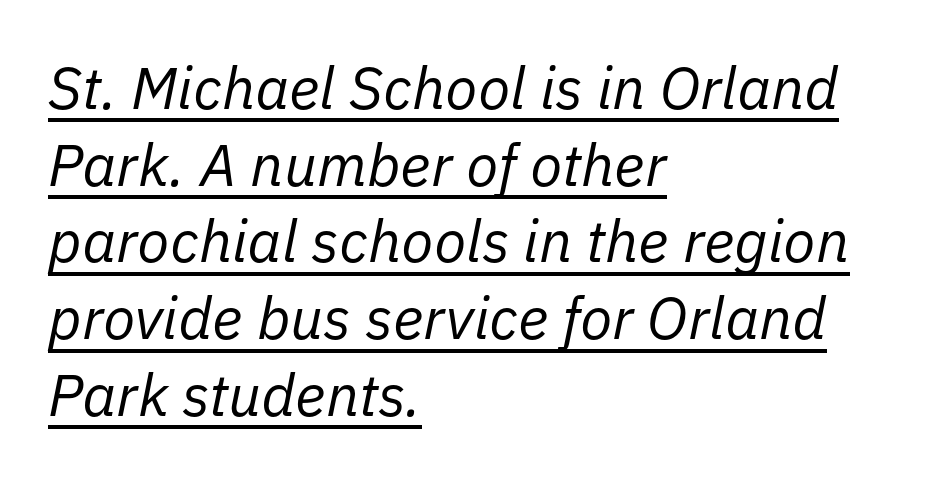
{"italic": "yes", "lean": "right", "slant_degrees": 11, "bold": "no", "weight": "regular", "width": "normal", "stroke_contrast": "low", "x_height": "medium", "monospaced": "no", "underline": "yes", "align": "left", "line_spacing": "normal", "line_spacing_ratio": 1.3, "letter_spacing": "normal", "letter_spacing_em": 0.0, "glyph_px": 59}
